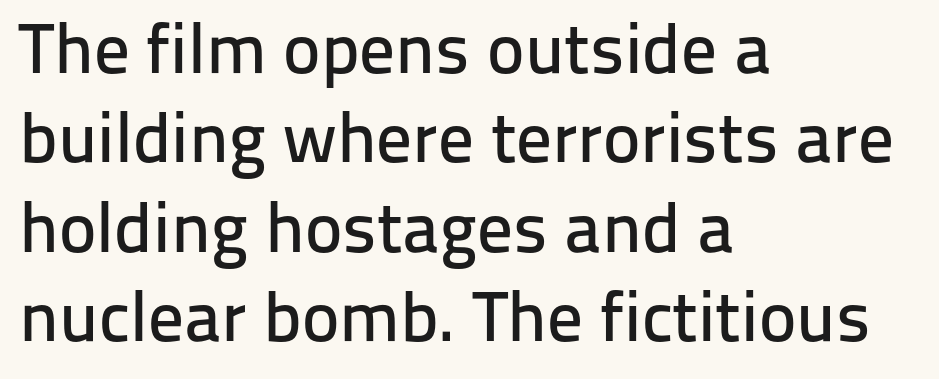
Italic? Not at all — the glyphs are vertical. The lines are quadded left. Spacing verdict: proportional, widths tailored to each character. The passage shown is not underscored anywhere.
